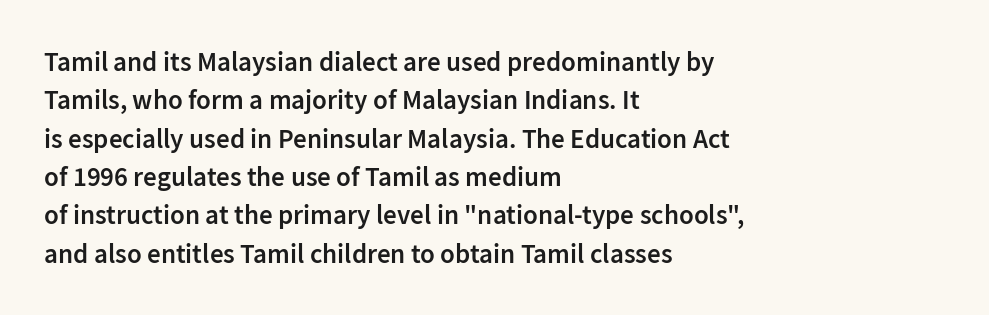
Q: Is the text bold? A: Semi-bold.
Q: Is the text italic (slanted)? A: No, it is upright.
Q: Is the text underlined? A: No.
Q: How is the paragraph aligned? A: Left-aligned.
Q: Is the spacing between letters normal or unusually wide? A: Normal.
Q: Is the spacing between lines tight, normal or loose? A: Normal.
